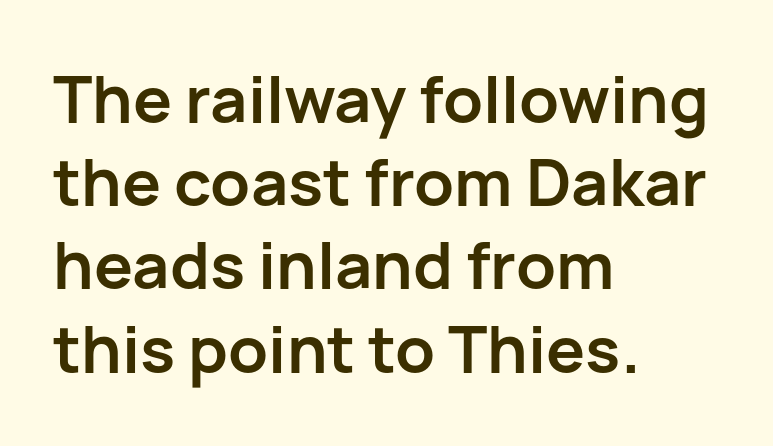
Tracking value appears to be zero — textbook default spacing. This is the regular roman posture of the typeface. Beneath every word, the page is bare. Notice how the passage keeps a crisp vertical edge on the left only. Each new line begins a customary step beneath the previous one.
